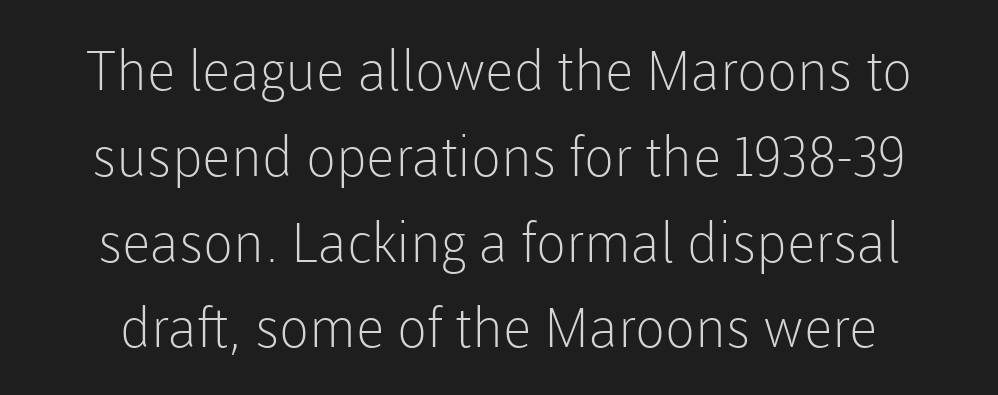
Glyph-to-glyph distance matches everyday printed text. No extra ink here — the face is not bold. The font family rendered here belongs to the sans-serif group. Vertical strokes here are truly vertical. Here the designer chose a conventional face with non-uniform glyph widths. A typesetter would call this leading conventional body-copy spacing.
